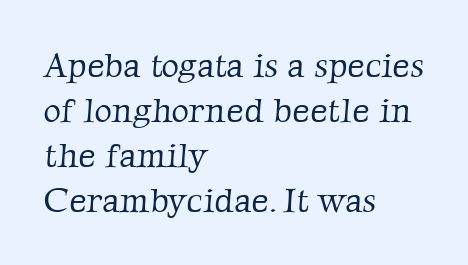
The image shows 34 px light serif type; set left-aligned, normal line spacing (1.32x), normal letter spacing, not underlined; low stroke contrast and a medium x-height.
